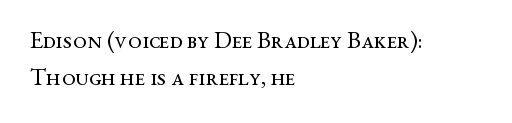
{"italic": "no", "bold": "no", "underline": "no", "align": "left", "line_spacing": "normal", "line_spacing_ratio": 1.56, "letter_spacing": "normal", "letter_spacing_em": 0.0, "glyph_px": 24}
